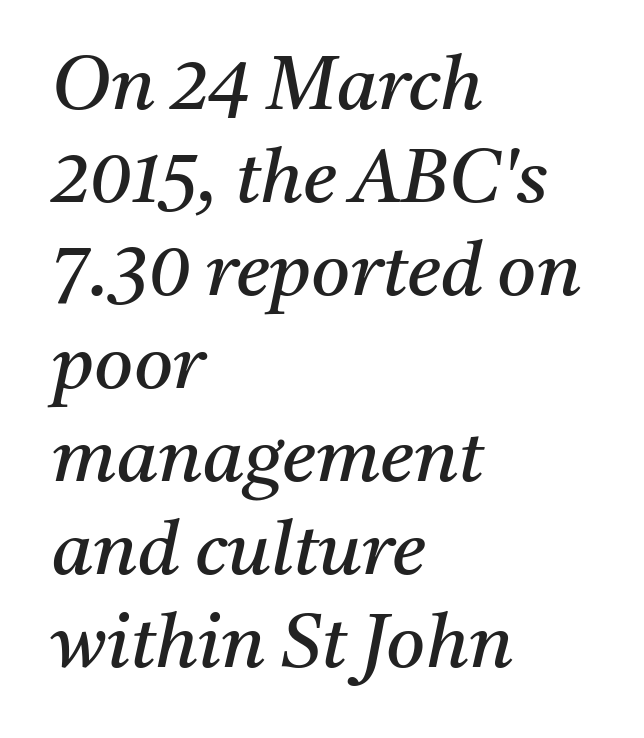
Q: Is the text bold? A: No.
Q: Is the text italic (slanted)? A: Yes, it leans right by about 11 degrees.
Q: Is the typeface a serif or a sans-serif typeface? A: Serif.
Q: Is the text underlined? A: No.
Q: How is the paragraph aligned? A: Left-aligned.
Q: Is the spacing between letters normal or unusually wide? A: Normal.
Q: Width (condensed, normal, or wide)? A: Normal.
Q: Stroke contrast? A: Medium.
Q: x-height? A: Medium.
Q: Monospaced? A: No.
